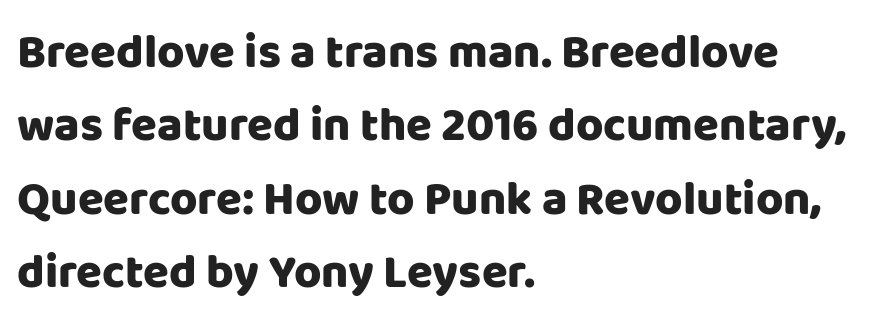
On the weight axis this lands at bold, roughly 700. Vertical spacing — default. A bare baseline throughout the passage. The rag falls on the right side of this text block. Style check: upright. This is sans-serif lettering, the kind often seen on screens and signage.
